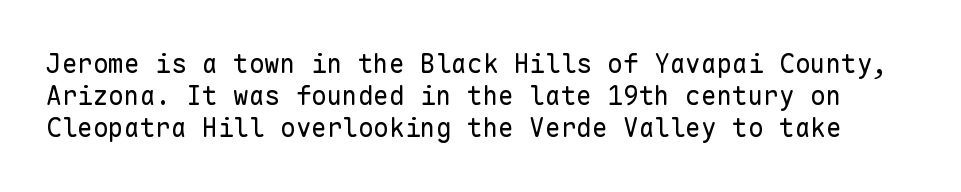
{"italic": "no", "bold": "no", "underline": "no", "line_spacing_ratio": 1.24, "letter_spacing": "normal", "letter_spacing_em": 0.0, "glyph_px": 26}
